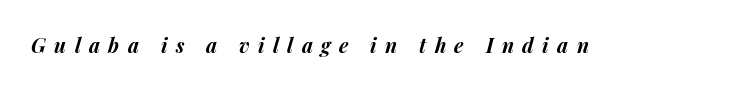
The words here are not underlined. The font's italic variant was chosen for this text. Letter spacing: wide. Stroke thickness is high; the sample reads as a true bold.
